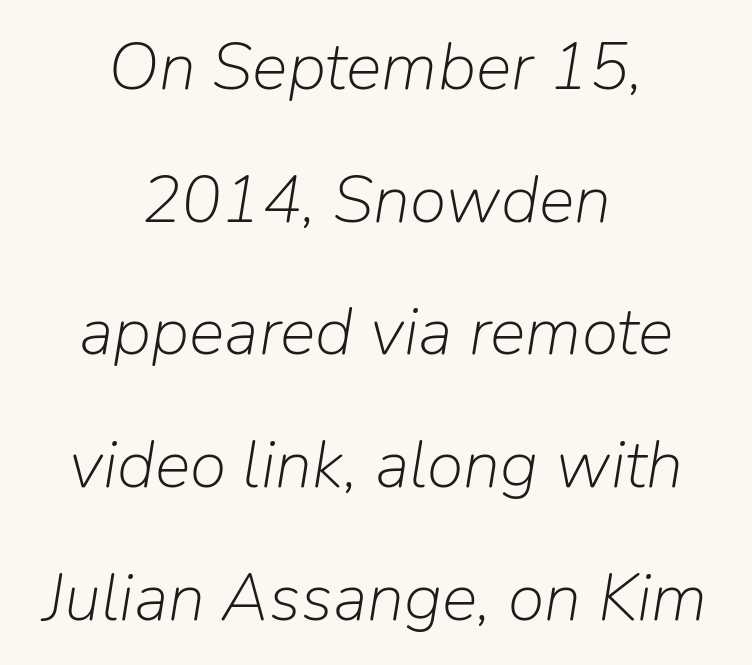
{"italic": "yes", "lean": "right", "slant_degrees": 9, "bold": "no", "weight": "light", "width": "normal", "stroke_contrast": "low", "x_height": "medium", "monospaced": "no", "underline": "no", "align": "center", "line_spacing": "loose", "line_spacing_ratio": 1.98, "letter_spacing": "normal", "letter_spacing_em": 0.0, "glyph_px": 67}
